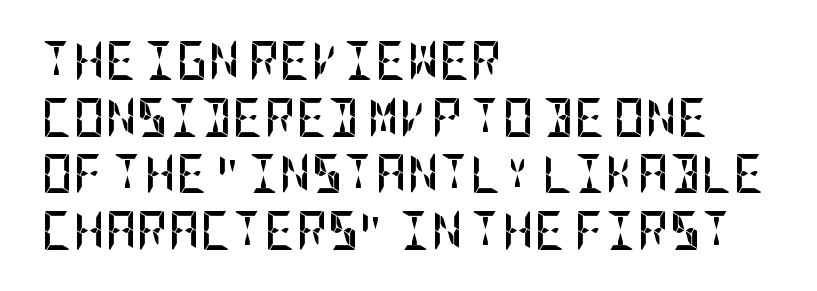
The image shows 39 px semibold, condensed sans-serif type, upright; set left-aligned, normal line spacing (1.45x), normal letter spacing, not underlined; low stroke contrast and a large x-height.
